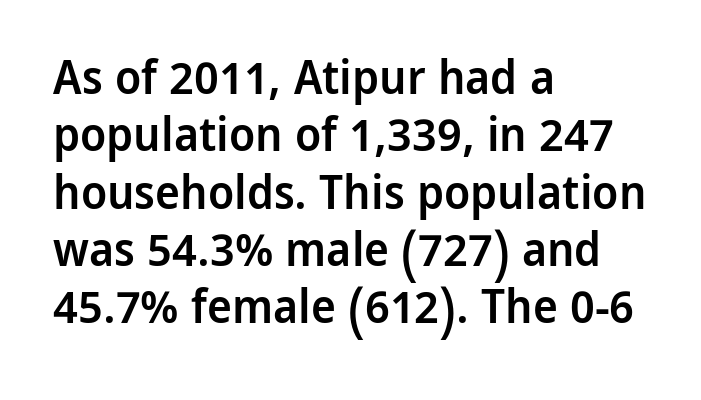
Q: Is the text bold? A: Semi-bold.
Q: Is the text italic (slanted)? A: No, it is upright.
Q: Is the typeface a serif or a sans-serif typeface? A: Sans-serif.
Q: Is the text underlined? A: No.
Q: How is the paragraph aligned? A: Left-aligned.
Q: Is the spacing between letters normal or unusually wide? A: Normal.
Q: Width (condensed, normal, or wide)? A: Normal.
Q: Stroke contrast? A: Low.
Q: x-height? A: Medium.
Q: Monospaced? A: No.
